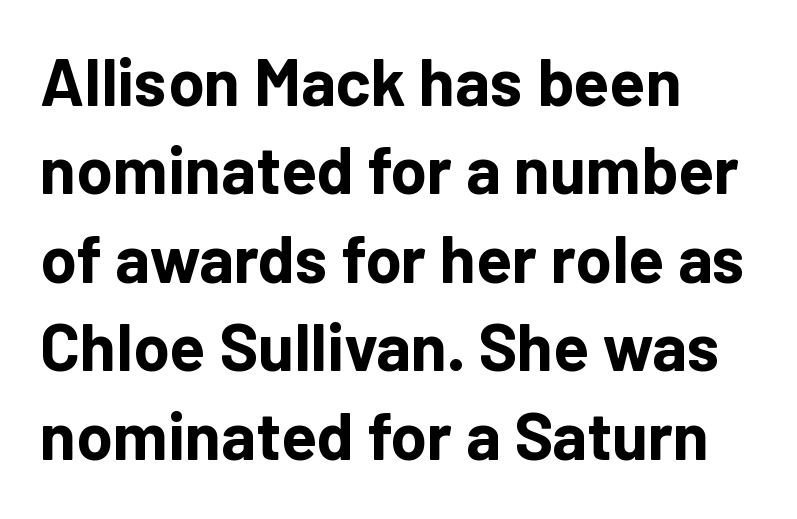
Q: Is the text bold? A: Yes.
Q: Is the text italic (slanted)? A: No, it is upright.
Q: Is the typeface a serif or a sans-serif typeface? A: Sans-serif.
Q: Is the text underlined? A: No.
Q: How is the paragraph aligned? A: Left-aligned.
Q: Is the spacing between letters normal or unusually wide? A: Normal.
Q: Is the spacing between lines tight, normal or loose? A: Normal.
Q: Width (condensed, normal, or wide)? A: Normal.
Q: Stroke contrast? A: Low.
Q: x-height? A: Medium.
Q: Monospaced? A: No.
